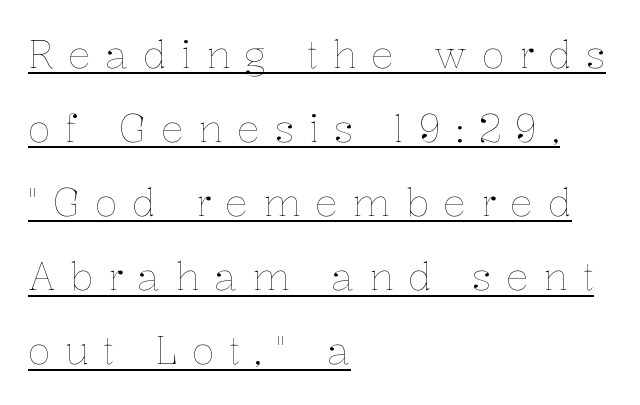
Q: Is the text bold? A: No.
Q: Is the text italic (slanted)? A: No, it is upright.
Q: Is the text underlined? A: Yes.
Q: How is the paragraph aligned? A: Left-aligned.
Q: Is the spacing between letters normal or unusually wide? A: Unusually wide.
Q: Is the spacing between lines tight, normal or loose? A: Loose.
Q: Width (condensed, normal, or wide)? A: Normal.
Q: Stroke contrast? A: Low.
Q: x-height? A: Medium.
Q: Monospaced? A: No.
